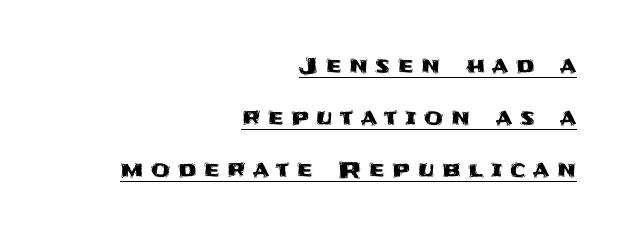
{"italic": "no", "underline": "yes", "align": "right", "line_spacing": "loose", "line_spacing_ratio": 2.37, "letter_spacing": "wide", "letter_spacing_em": 0.34, "glyph_px": 22}
